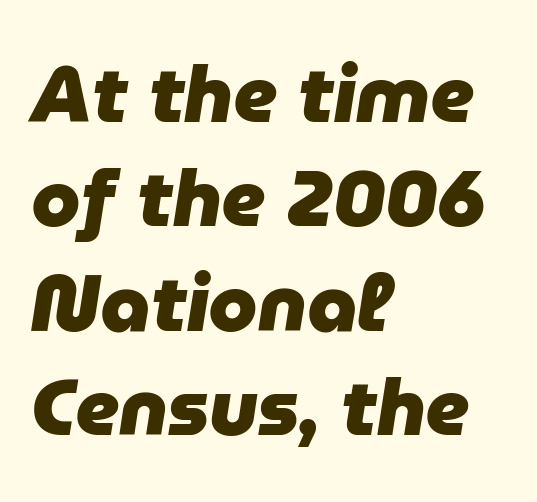
The image shows 79 px heavy type, italic (leaning right); set left-aligned, normal line spacing (1.32x), normal letter spacing, not underlined; low stroke contrast and a medium x-height.
